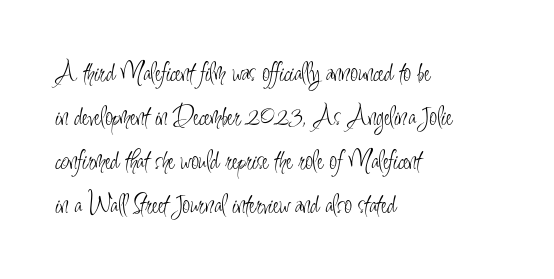
The image shows 28 px light, condensed sans-serif type; set left-aligned, normal line spacing (1.57x), normal letter spacing, not underlined; low stroke contrast and a small x-height.
